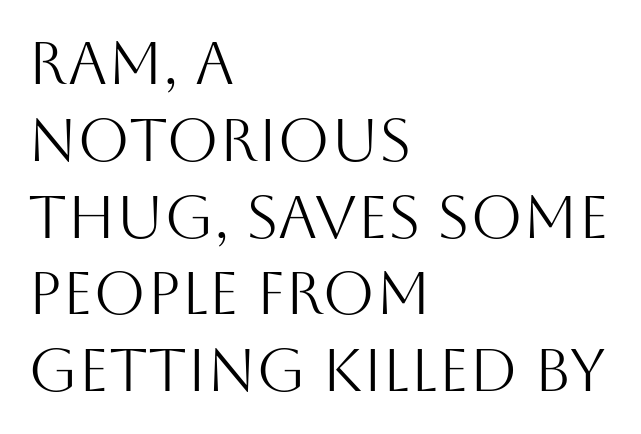
{"serif": "no", "italic": "no", "bold": "no", "weight": "light", "width": "normal", "stroke_contrast": "medium", "x_height": "large", "monospaced": "no", "underline": "no", "align": "left", "line_spacing": "normal", "line_spacing_ratio": 1.28, "letter_spacing": "normal", "letter_spacing_em": 0.0, "glyph_px": 60}
